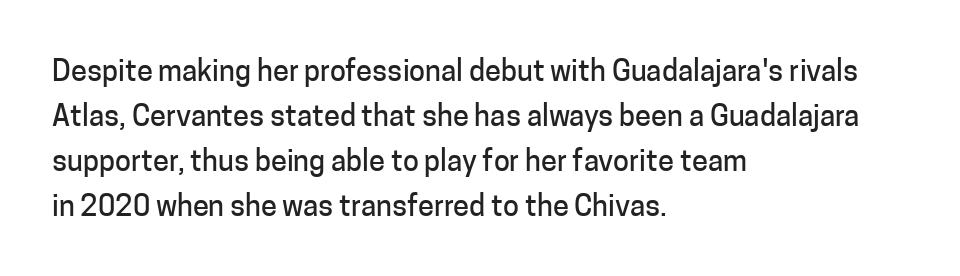
Q: Is the text italic (slanted)? A: No, it is upright.
Q: Is the typeface a serif or a sans-serif typeface? A: Sans-serif.
Q: Is the text underlined? A: No.
Q: How is the paragraph aligned? A: Left-aligned.
Q: Is the spacing between letters normal or unusually wide? A: Normal.
Q: Is the spacing between lines tight, normal or loose? A: Normal.
Q: Width (condensed, normal, or wide)? A: Normal.
Q: Stroke contrast? A: Low.
Q: x-height? A: Medium.
Q: Monospaced? A: No.
